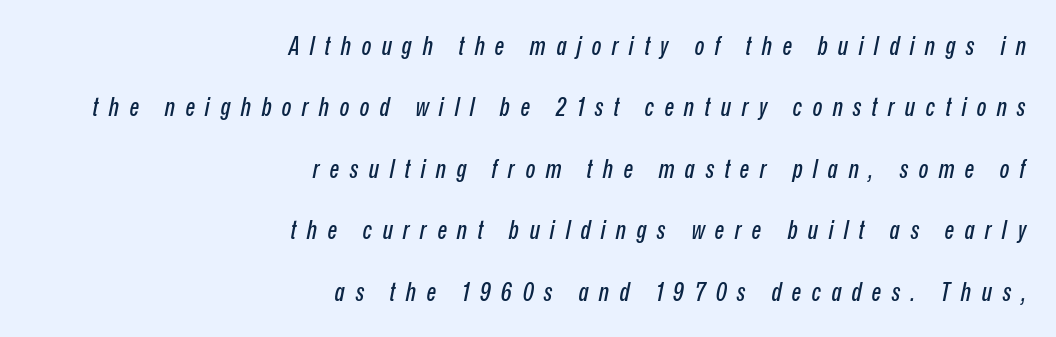
{"italic": "yes", "lean": "right", "slant_degrees": 12, "underline": "no", "align": "right", "line_spacing": "loose", "line_spacing_ratio": 2.46, "letter_spacing": "wide", "letter_spacing_em": 0.42, "glyph_px": 25}
